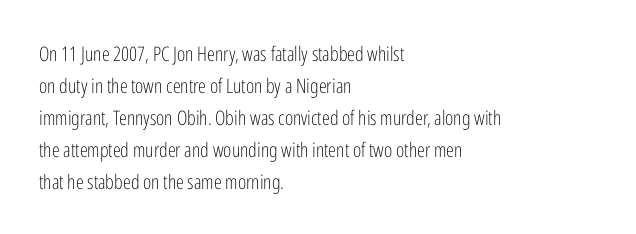
Q: Is the text bold? A: No.
Q: Is the text italic (slanted)? A: No, it is upright.
Q: Is the text underlined? A: No.
Q: How is the paragraph aligned? A: Left-aligned.
Q: Is the spacing between letters normal or unusually wide? A: Normal.
Q: Is the spacing between lines tight, normal or loose? A: Normal.
